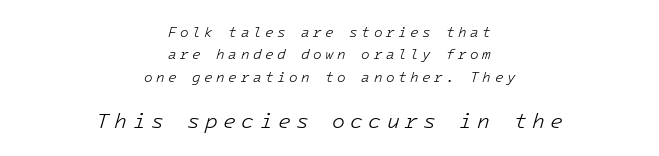
{"italic": "yes", "lean": "right", "slant_degrees": 16, "bold": "no", "underline": "no", "align": "center", "line_spacing": "normal", "line_spacing_ratio": 1.6, "letter_spacing": "wide", "letter_spacing_em": 0.25, "larger_block": "second", "size_ratio": 1.5, "glyph_px": 21}
